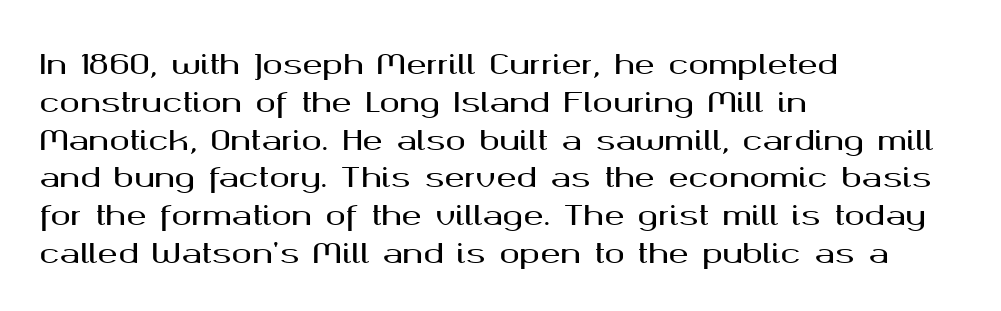
The ragged edge is on the right, which tells us the setting is flush left. Underline: absent. Does the leading feel generous? No, just average. The type is set solid horizontally, with unmodified tracking.
